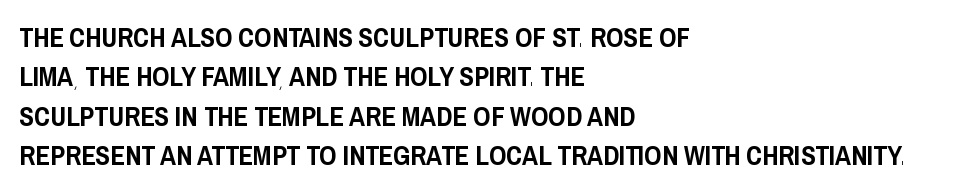
Rule under the text: the space is simply empty. The passage is arranged the way most books set body copy — flush left. This is the regular roman posture of the typeface. Default kerning and tracking; the words read as compact shapes.
